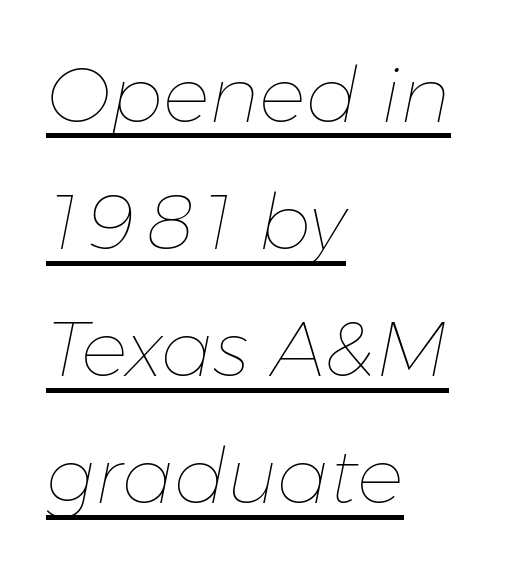
{"italic": "yes", "lean": "right", "slant_degrees": 11, "bold": "no", "weight": "thin", "width": "normal", "stroke_contrast": "low", "x_height": "medium", "monospaced": "no", "underline": "yes", "align": "left", "line_spacing": "normal", "line_spacing_ratio": 1.63, "letter_spacing": "normal", "letter_spacing_em": 0.0, "glyph_px": 78}
